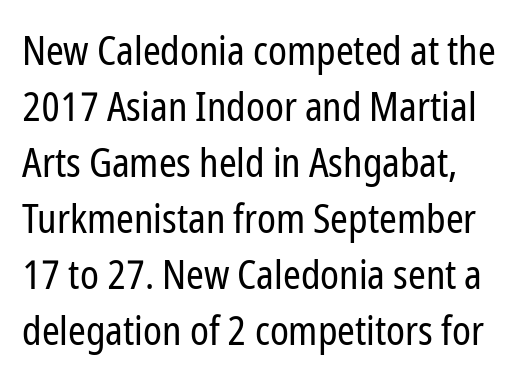
Q: Is the text bold? A: No.
Q: Is the text italic (slanted)? A: No, it is upright.
Q: Is the typeface a serif or a sans-serif typeface? A: Sans-serif.
Q: Is the text underlined? A: No.
Q: How is the paragraph aligned? A: Left-aligned.
Q: Is the spacing between letters normal or unusually wide? A: Normal.
Q: Is the spacing between lines tight, normal or loose? A: Normal.
Q: Width (condensed, normal, or wide)? A: Condensed.
Q: Stroke contrast? A: Low.
Q: x-height? A: Medium.
Q: Monospaced? A: No.
